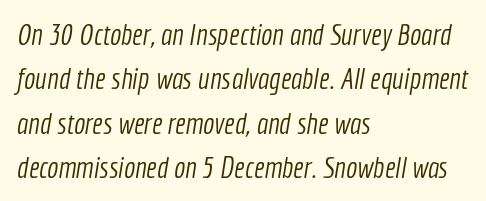
Leftover space on each line is placed entirely after the last word. These lines are rendered in a variable-pitch font. The string is rendered with underlining switched off. The passage shown is typeset with a sans-serif family.
